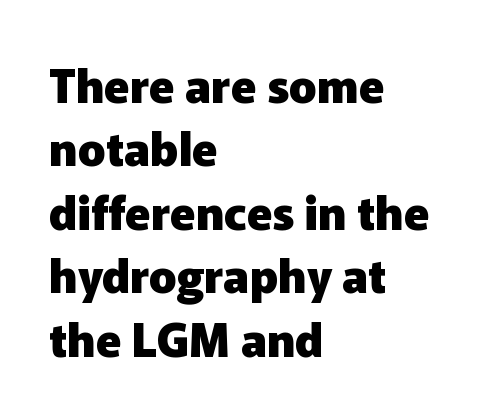
{"serif": "no", "italic": "no", "bold": "yes", "weight": "heavy", "width": "normal", "stroke_contrast": "low", "x_height": "medium", "monospaced": "no", "underline": "no", "align": "left", "line_spacing": "normal", "line_spacing_ratio": 1.38, "letter_spacing": "normal", "letter_spacing_em": 0.0, "glyph_px": 46}
